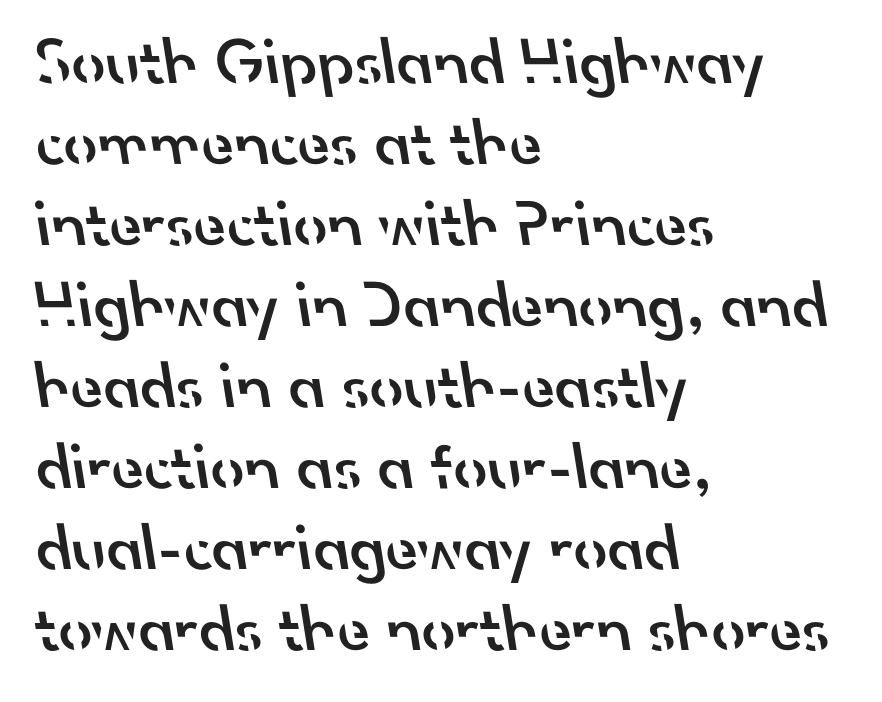
The image shows 67 px semibold sans-serif type; set left-aligned, line spacing 1.21x, normal letter spacing, not underlined; low stroke contrast and a small x-height.
